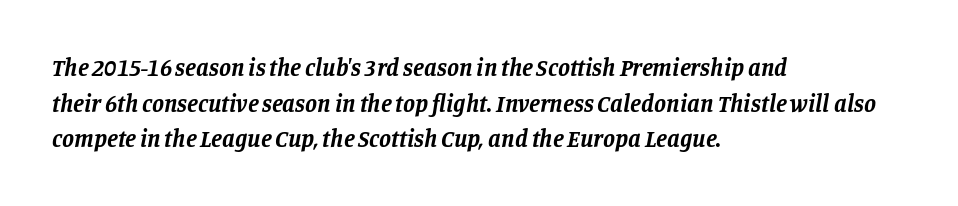
The image shows 24 px bold type, italic (leaning right); set left-aligned, normal line spacing (1.48x), normal letter spacing, not underlined.
